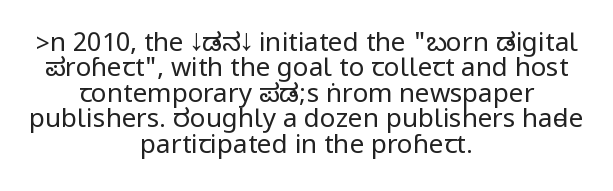
Characters remain perfectly vertical along every line. The tracking reads as untouched default to a designer's eye. Vertical stems look standard width or narrower in stroke. The passage shown stacks its lines with hardly any gap. Which margin do the lines hug? Neither — every line sits in the middle. Descenders hang freely into open space.
